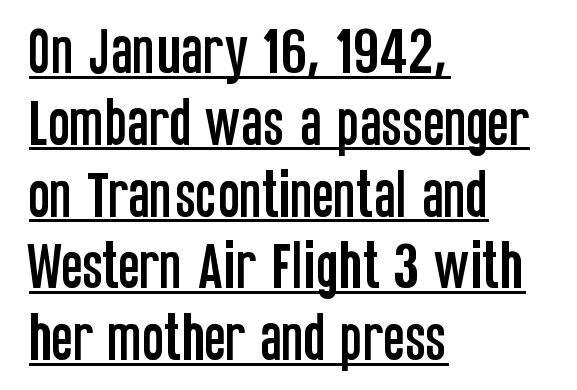
{"serif": "no", "italic": "no", "width": "condensed", "stroke_contrast": "low", "x_height": "large", "monospaced": "no", "underline": "yes", "align": "left", "line_spacing": "normal", "line_spacing_ratio": 1.38, "letter_spacing": "normal", "letter_spacing_em": 0.0, "glyph_px": 52}
